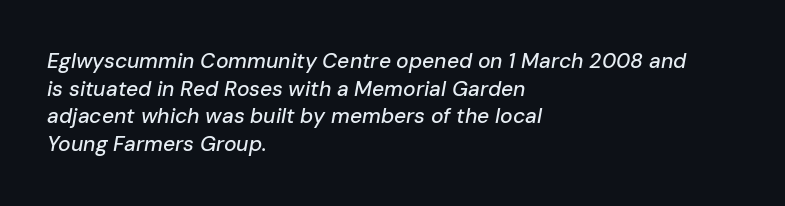
Q: Is the text italic (slanted)? A: Yes, it leans right by about 10 degrees.
Q: Is the text underlined? A: No.
Q: How is the paragraph aligned? A: Left-aligned.
Q: Is the spacing between letters normal or unusually wide? A: Normal.
Q: Is the spacing between lines tight, normal or loose? A: Normal.
